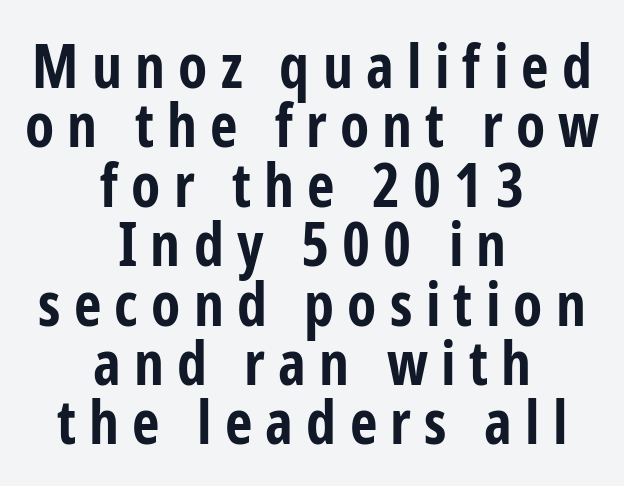
Q: Is the text bold? A: Yes.
Q: Is the text italic (slanted)? A: No, it is upright.
Q: Is the typeface a serif or a sans-serif typeface? A: Sans-serif.
Q: Is the text underlined? A: No.
Q: How is the paragraph aligned? A: Centered.
Q: Is the spacing between letters normal or unusually wide? A: Unusually wide.
Q: Is the spacing between lines tight, normal or loose? A: Tight.
Q: Width (condensed, normal, or wide)? A: Condensed.
Q: Stroke contrast? A: Low.
Q: x-height? A: Medium.
Q: Monospaced? A: No.
